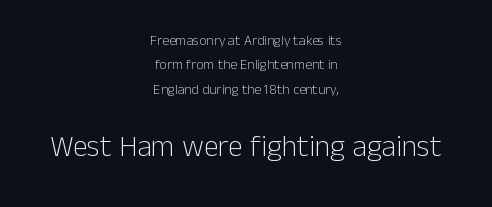
Horizontally, the lines are justified to the midpoint only. Stems here are at most as thick as an everyday book face. Is there any slant? The stems are plumb. Any mark beneath the type? The region is blank. Which of the two is more prominent by size? The second, at the bottom.
